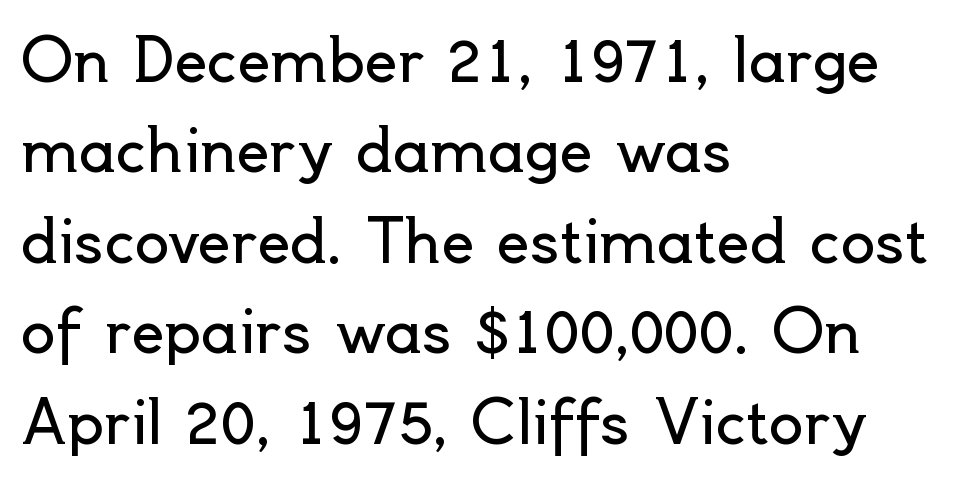
Q: Is the text bold? A: No.
Q: Is the text italic (slanted)? A: No, it is upright.
Q: Is the typeface a serif or a sans-serif typeface? A: Sans-serif.
Q: Is the text underlined? A: No.
Q: How is the paragraph aligned? A: Left-aligned.
Q: Is the spacing between letters normal or unusually wide? A: Normal.
Q: Is the spacing between lines tight, normal or loose? A: Normal.
Q: Width (condensed, normal, or wide)? A: Normal.
Q: x-height? A: Small.
Q: Monospaced? A: No.
